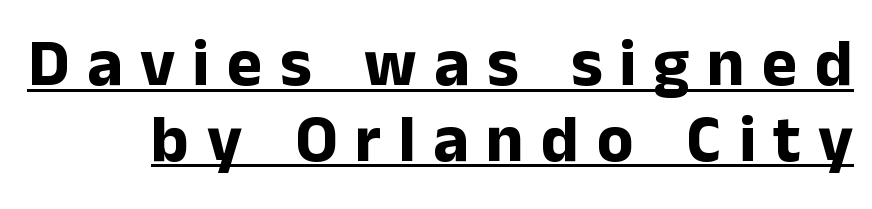
Q: Is the text bold? A: Yes.
Q: Is the text italic (slanted)? A: No, it is upright.
Q: Is the typeface a serif or a sans-serif typeface? A: Sans-serif.
Q: Is the text underlined? A: Yes.
Q: Is the spacing between letters normal or unusually wide? A: Unusually wide.
Q: Is the spacing between lines tight, normal or loose? A: Tight.
Q: Width (condensed, normal, or wide)? A: Normal.
Q: Stroke contrast? A: Low.
Q: x-height? A: Medium.
Q: Monospaced? A: No.
